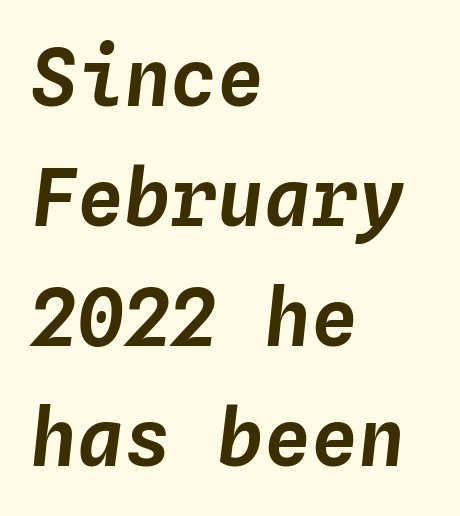
The image shows 78 px text type, italic (leaning right), monospaced; set left-aligned, normal line spacing (1.54x), normal letter spacing, not underlined; low stroke contrast and a medium x-height.
